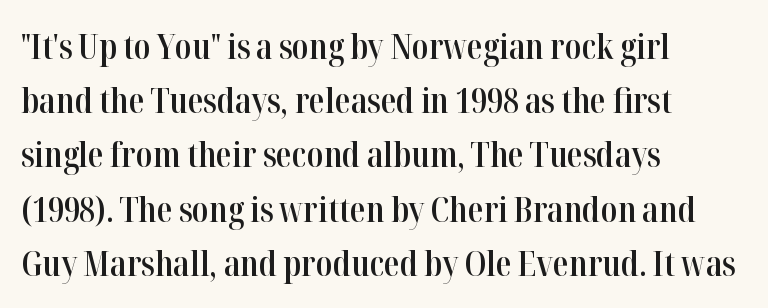
Q: Is the text bold? A: Semi-bold.
Q: Is the text italic (slanted)? A: No, it is upright.
Q: Is the typeface a serif or a sans-serif typeface? A: Serif.
Q: Is the text underlined? A: No.
Q: How is the paragraph aligned? A: Left-aligned.
Q: Is the spacing between letters normal or unusually wide? A: Normal.
Q: Is the spacing between lines tight, normal or loose? A: Normal.
Q: Width (condensed, normal, or wide)? A: Condensed.
Q: Stroke contrast? A: High.
Q: x-height? A: Medium.
Q: Monospaced? A: No.
